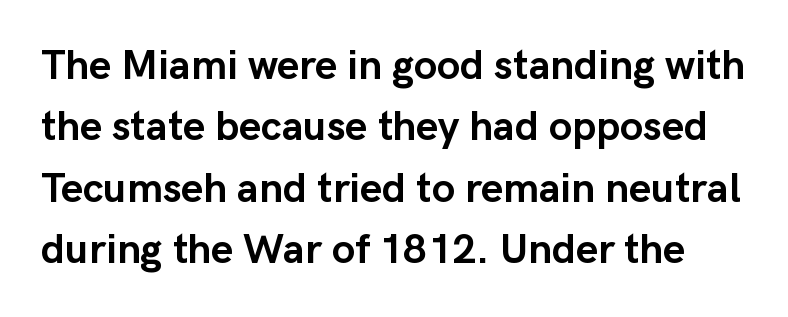
Think of a printed novel: that variable character pitch is what you see here. Posture: upright roman. Nope, no serifs anywhere on these letters. Vertically, the passage feels balanced, rows spaced as you'd expect. Heavy, bold letterforms.
